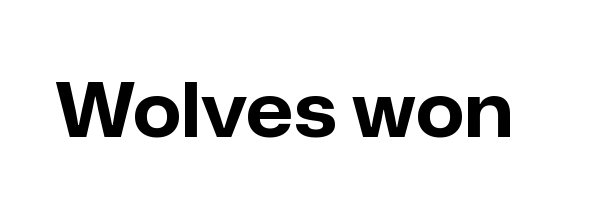
{"serif": "no", "italic": "no", "bold": "yes", "weight": "bold", "width": "normal", "stroke_contrast": "low", "x_height": "medium", "monospaced": "no", "underline": "no", "letter_spacing": "normal", "letter_spacing_em": 0.0, "glyph_px": 75}
